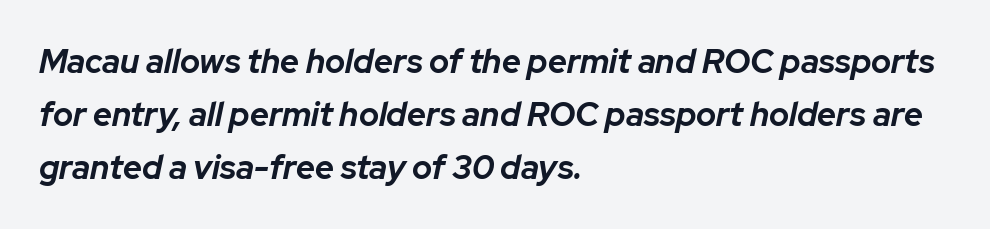
The image shows 33 px bold type, italic (leaning right); set left-aligned, normal line spacing (1.6x), normal letter spacing, not underlined; low stroke contrast and a medium x-height.
